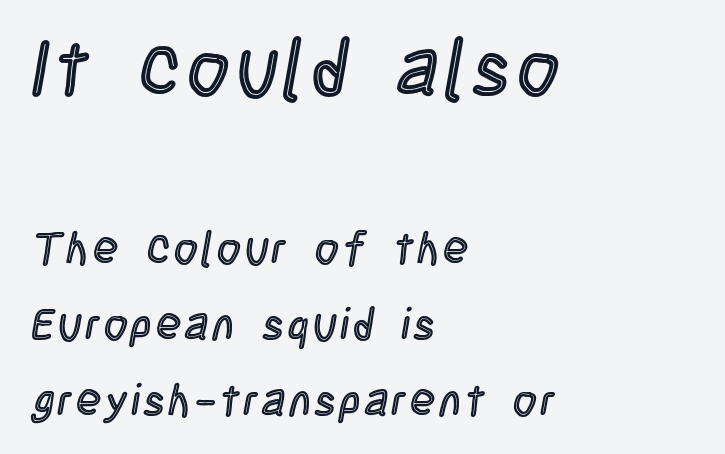
{"width": "condensed", "x_height": "large", "monospaced": "no", "underline": "no", "align": "left", "line_spacing": "normal", "line_spacing_ratio": 1.69, "larger_block": "first", "size_ratio": 1.76, "glyph_px": 79}
